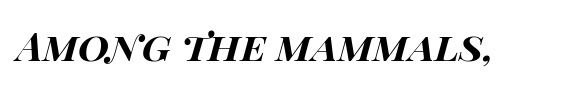
{"italic": "yes", "lean": "right", "slant_degrees": 15, "bold": "yes", "weight": "bold", "width": "wide", "stroke_contrast": "high", "x_height": "large", "monospaced": "no", "underline": "no", "letter_spacing": "normal", "letter_spacing_em": 0.0, "glyph_px": 40}
